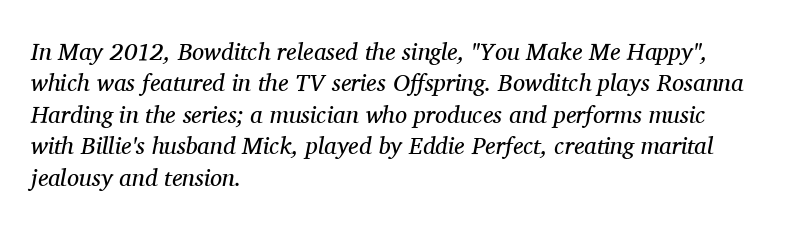
{"italic": "yes", "lean": "right", "slant_degrees": 11, "bold": "no", "underline": "no", "align": "left", "line_spacing": "normal", "line_spacing_ratio": 1.31, "letter_spacing": "normal", "letter_spacing_em": 0.0, "glyph_px": 24}
